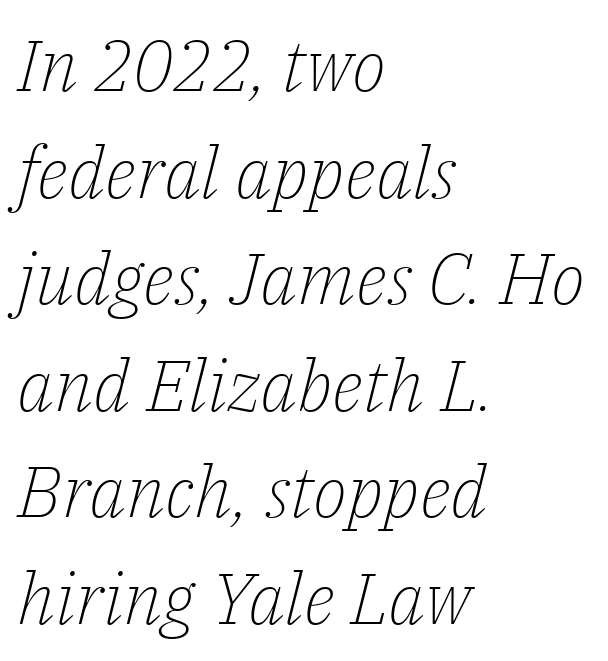
Q: Is the text bold? A: No.
Q: Is the text italic (slanted)? A: Yes, it leans right by about 14 degrees.
Q: Is the typeface a serif or a sans-serif typeface? A: Serif.
Q: Is the text underlined? A: No.
Q: How is the paragraph aligned? A: Left-aligned.
Q: Is the spacing between letters normal or unusually wide? A: Normal.
Q: Is the spacing between lines tight, normal or loose? A: Normal.
Q: Width (condensed, normal, or wide)? A: Normal.
Q: Stroke contrast? A: Low.
Q: x-height? A: Medium.
Q: Monospaced? A: No.
